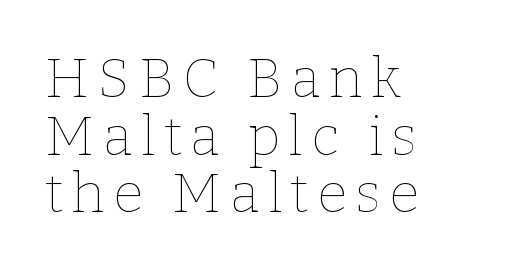
Q: Is the text bold? A: No.
Q: Is the text italic (slanted)? A: No, it is upright.
Q: Is the text underlined? A: No.
Q: How is the paragraph aligned? A: Left-aligned.
Q: Is the spacing between lines tight, normal or loose? A: Tight.
Q: Width (condensed, normal, or wide)? A: Normal.
Q: Stroke contrast? A: Low.
Q: x-height? A: Medium.
Q: Monospaced? A: No.
